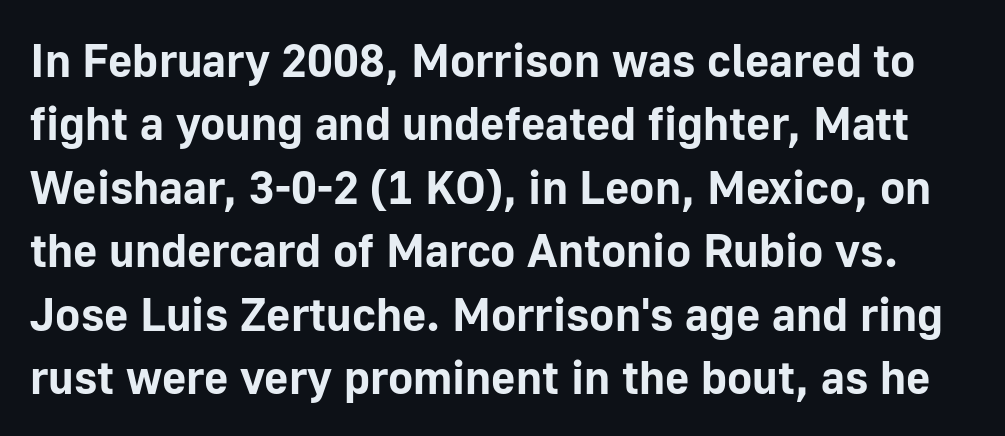
The image shows 47 px bold sans-serif type, upright; set normal line spacing (1.35x), normal letter spacing, not underlined; low stroke contrast and a medium x-height.
